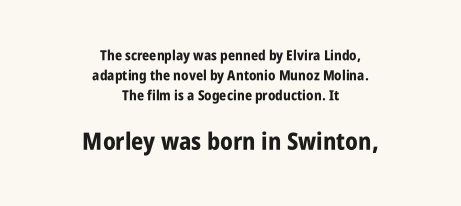
This is roman type, the default non-slanted kind. These lines are centered, leaving both edges ragged. Lines of text with bare space underneath. These lines keep a tight, regular rhythm from letter to letter. The block of text has a typical density, with ordinary space between rows. Bigger letters appear in the bottom chunk; the top chunk is reduced.
